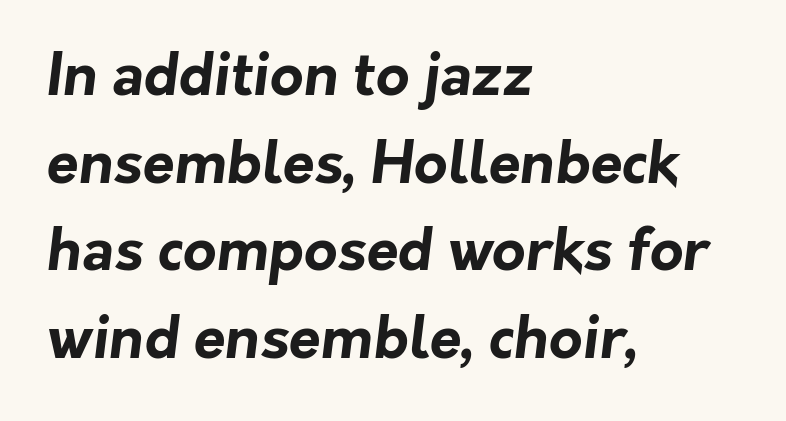
These lines are composed in type without serifs. One glance says typical: line gaps are just what's usual. The passage is arranged the way most books set body copy — flush left. Inter-character spacing is left at the font's built-in metrics. Each row of text sits above clean, open space.
